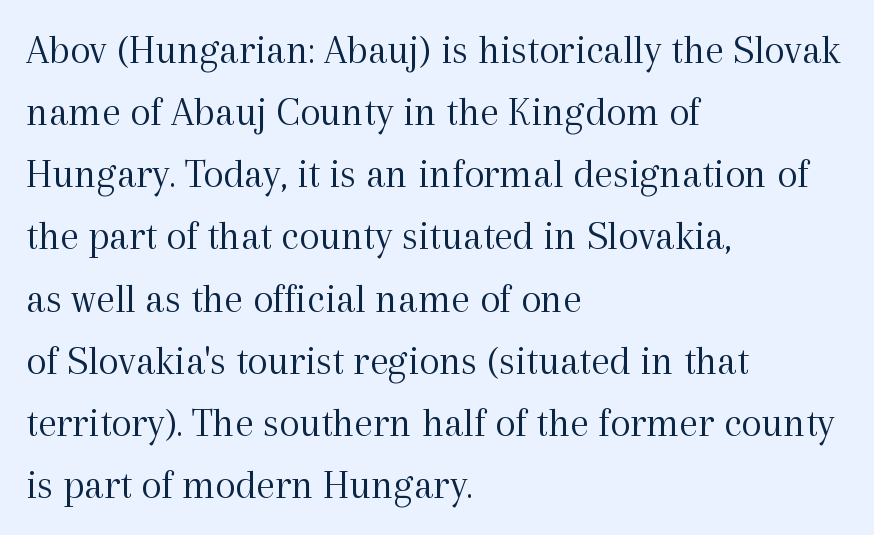
Note the varied advance widths — an 'i' is clearly narrower than an 'm'. Italic? Not at all — the glyphs are vertical. The glyphs in this specimen are seriffed. These lines are set flush left with a ragged right edge. The block of text has a typical density, with ordinary space between rows. This rendering features lettering with no underline.
